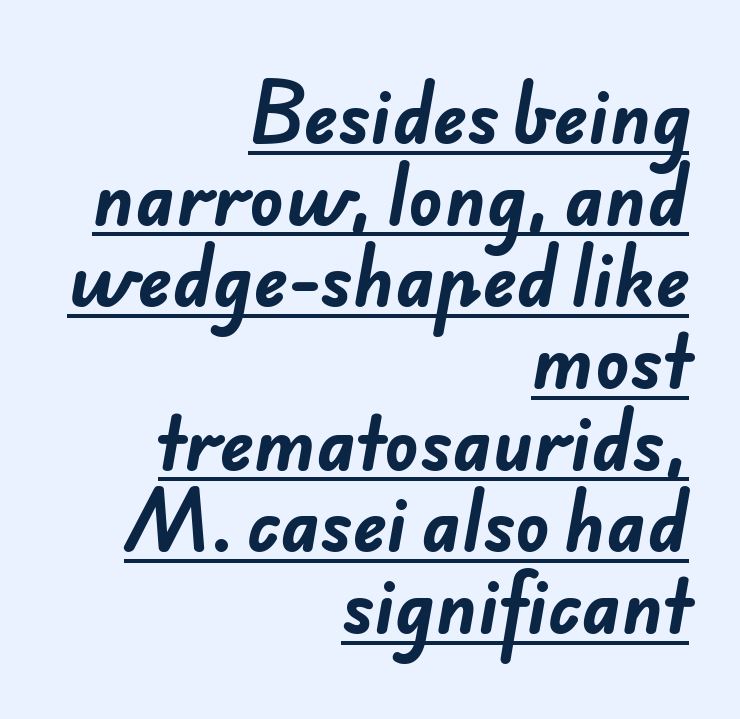
The glyphs in this specimen are sans serif. Does the copy run flush right? Yes — the right margin is perfectly even. The vertical gap from one line to the next is small. Short note: letters normally spaced. Here the designer chose a conventional face with non-uniform glyph widths.
